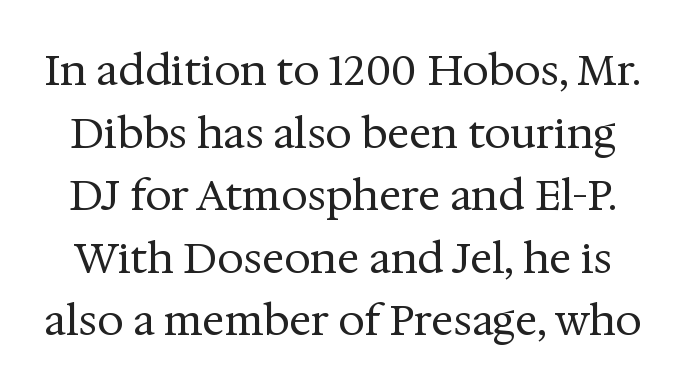
The gaps between neighbouring characters are ordinary and unremarkable. You could not count columns in this text — the font is proportionally spaced. The strip under each line holds only bare page. Check where the strokes stop: tiny serifs finish them off.
